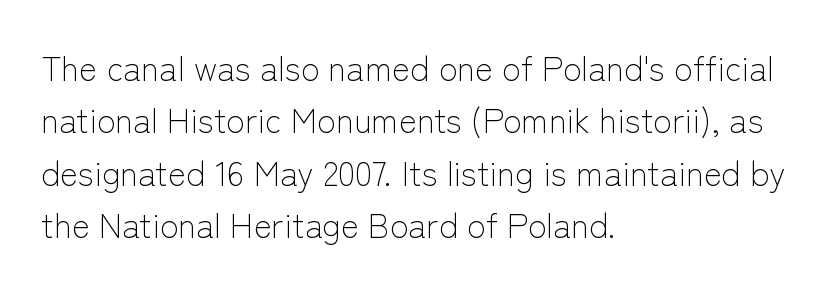
{"serif": "no", "italic": "no", "bold": "no", "weight": "light", "width": "normal", "stroke_contrast": "low", "x_height": "medium", "monospaced": "no", "underline": "no", "align": "left", "line_spacing": "normal", "line_spacing_ratio": 1.54, "letter_spacing": "normal", "letter_spacing_em": 0.0, "glyph_px": 34}
